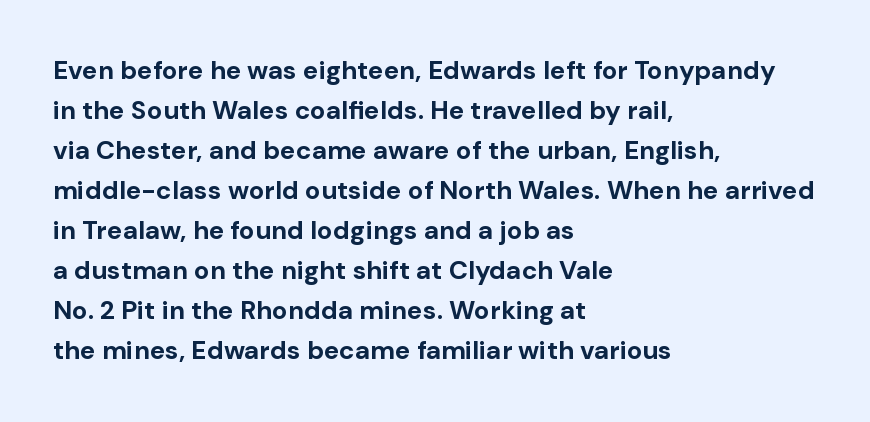
The letterforms sit shoulder to shoulder at normal distance. If you measured baseline to baseline, you'd find a middling distance. The specimen omits any rule beneath the text block's lines. These lines stack with their left ends in a neat column.
